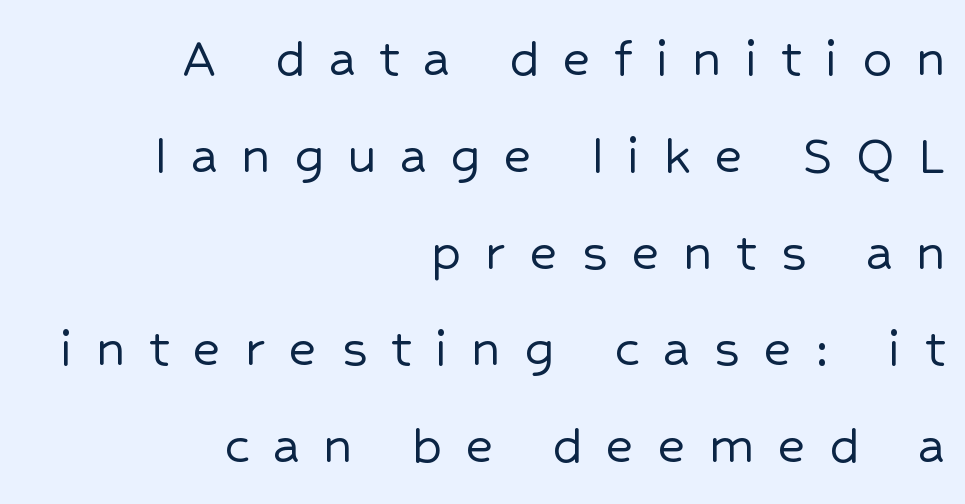
{"serif": "no", "italic": "no", "width": "normal", "stroke_contrast": "low", "x_height": "medium", "monospaced": "no", "underline": "no", "align": "right", "line_spacing": "normal", "line_spacing_ratio": 1.64, "letter_spacing": "wide", "letter_spacing_em": 0.4, "glyph_px": 59}
